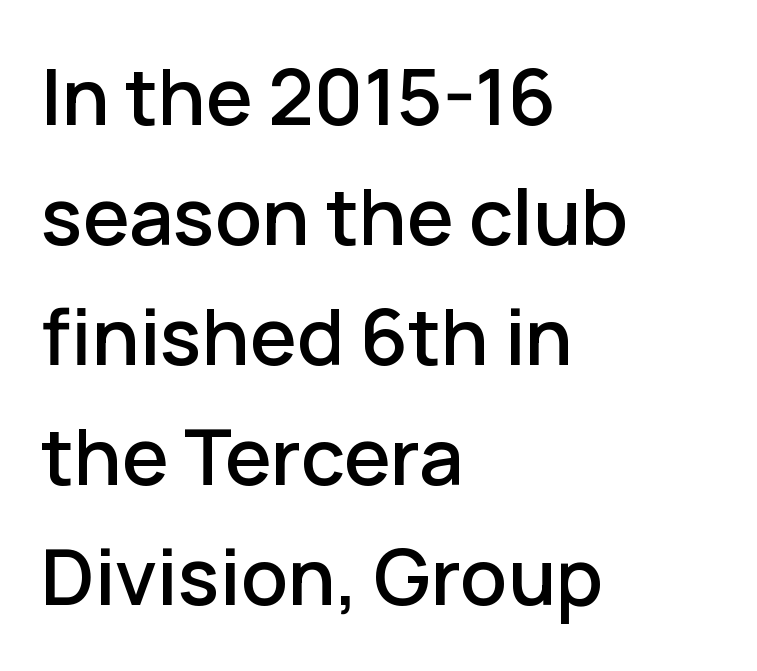
The lines are quadded left. Look at the bottom of the vertical strokes: they stop flat, with no serifs. Type without underlining. Unlike italic type, these characters show no tilt at all.
